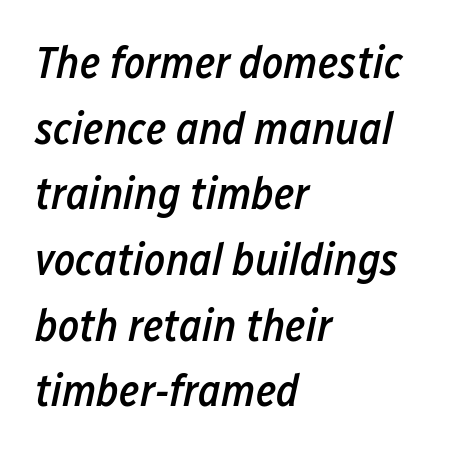
Q: Is the text bold? A: Semi-bold.
Q: Is the text italic (slanted)? A: Yes, it leans right by about 12 degrees.
Q: Is the text underlined? A: No.
Q: How is the paragraph aligned? A: Left-aligned.
Q: Is the spacing between letters normal or unusually wide? A: Normal.
Q: Is the spacing between lines tight, normal or loose? A: Normal.
Q: Width (condensed, normal, or wide)? A: Condensed.
Q: Stroke contrast? A: Low.
Q: x-height? A: Medium.
Q: Monospaced? A: No.
